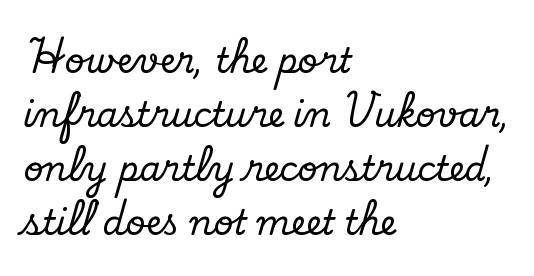
{"serif": "yes", "width": "normal", "stroke_contrast": "low", "x_height": "small", "monospaced": "no", "underline": "no", "align": "left", "line_spacing": "normal", "line_spacing_ratio": 1.59, "letter_spacing": "normal", "letter_spacing_em": 0.0, "glyph_px": 34}
